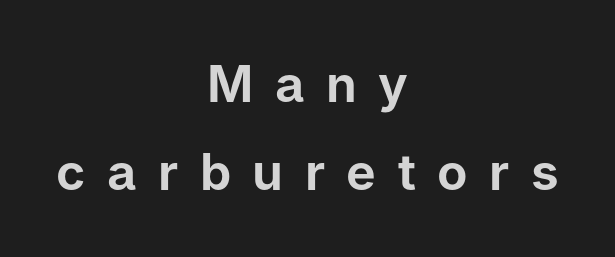
{"serif": "no", "italic": "no", "width": "normal", "stroke_contrast": "low", "x_height": "medium", "monospaced": "no", "underline": "no", "align": "center", "line_spacing_ratio": 1.77, "letter_spacing": "wide", "letter_spacing_em": 0.43, "glyph_px": 50}
